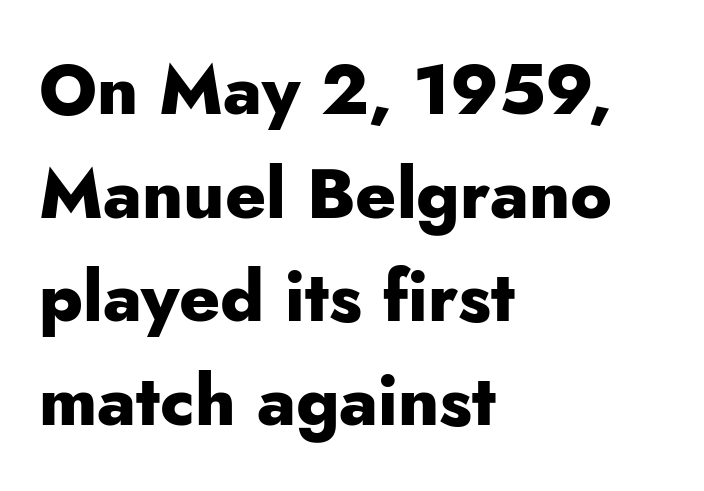
Q: Is the text bold? A: Yes.
Q: Is the text italic (slanted)? A: No, it is upright.
Q: Is the typeface a serif or a sans-serif typeface? A: Sans-serif.
Q: Is the text underlined? A: No.
Q: How is the paragraph aligned? A: Left-aligned.
Q: Is the spacing between letters normal or unusually wide? A: Normal.
Q: Is the spacing between lines tight, normal or loose? A: Normal.
Q: Width (condensed, normal, or wide)? A: Normal.
Q: Stroke contrast? A: Low.
Q: x-height? A: Small.
Q: Monospaced? A: No.
